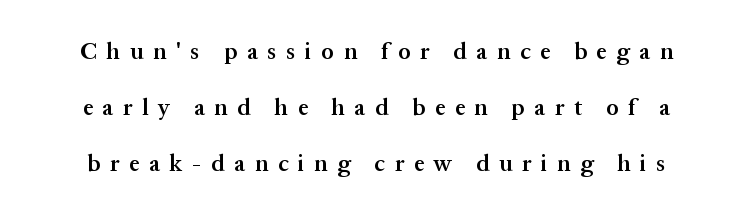
{"italic": "no", "bold": "semi", "underline": "no", "line_spacing": "loose", "line_spacing_ratio": 2.43, "letter_spacing": "wide", "letter_spacing_em": 0.42, "glyph_px": 23}
